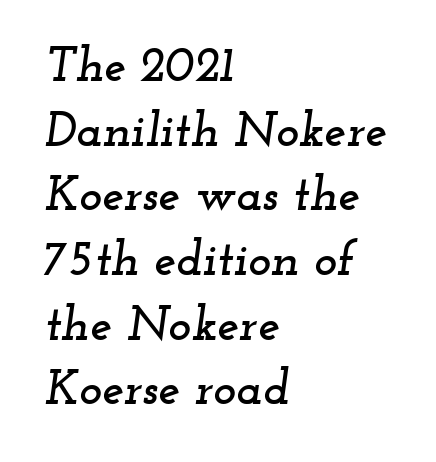
Q: Is the text italic (slanted)? A: Yes, it leans right by about 12 degrees.
Q: Is the typeface a serif or a sans-serif typeface? A: Serif.
Q: Is the text underlined? A: No.
Q: How is the paragraph aligned? A: Left-aligned.
Q: Is the spacing between letters normal or unusually wide? A: Normal.
Q: Is the spacing between lines tight, normal or loose? A: Normal.
Q: Width (condensed, normal, or wide)? A: Wide.
Q: Stroke contrast? A: Low.
Q: x-height? A: Small.
Q: Monospaced? A: No.
